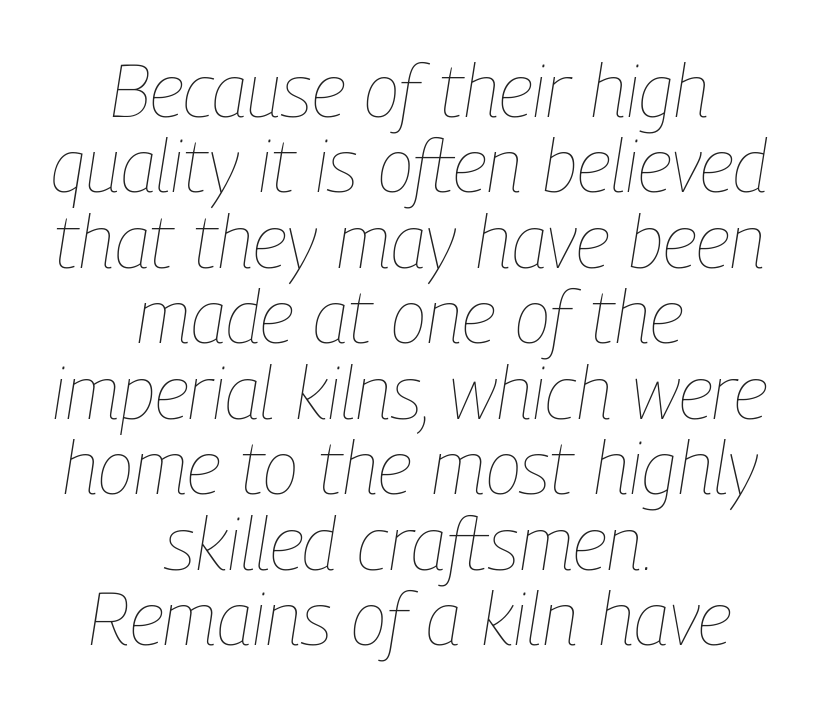
Words appear dense and cohesive because spacing is normal. Style check: oblique. The whitespace from short lines is split evenly between both sides. Regarding leading, the lines here are crowded together. Character widths vary here, with narrow letters taking less room than wide ones. Words float on clear page, feet unadorned.
